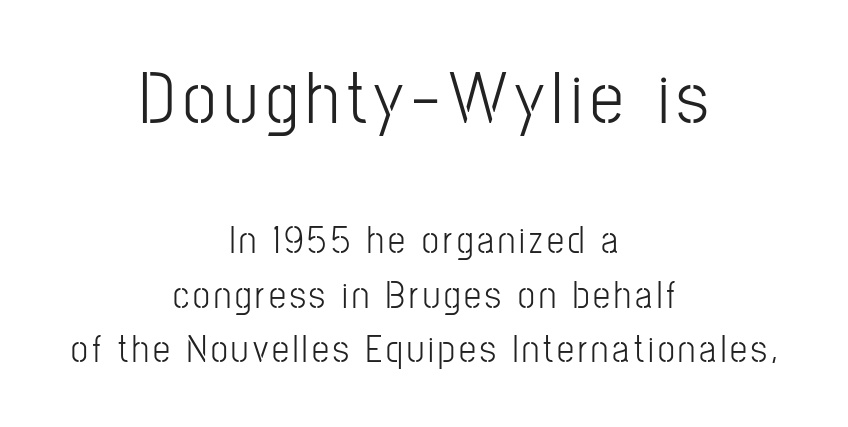
{"serif": "no", "italic": "no", "bold": "no", "weight": "light", "width": "condensed", "stroke_contrast": "low", "x_height": "medium", "monospaced": "no", "underline": "no", "align": "center", "line_spacing": "normal", "line_spacing_ratio": 1.44, "larger_block": "first", "size_ratio": 1.97, "glyph_px": 75}
